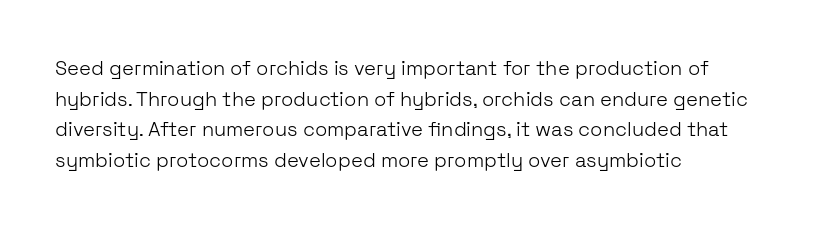
Q: Is the text bold? A: No.
Q: Is the text italic (slanted)? A: No, it is upright.
Q: Is the text underlined? A: No.
Q: How is the paragraph aligned? A: Left-aligned.
Q: Is the spacing between letters normal or unusually wide? A: Normal.
Q: Is the spacing between lines tight, normal or loose? A: Normal.
